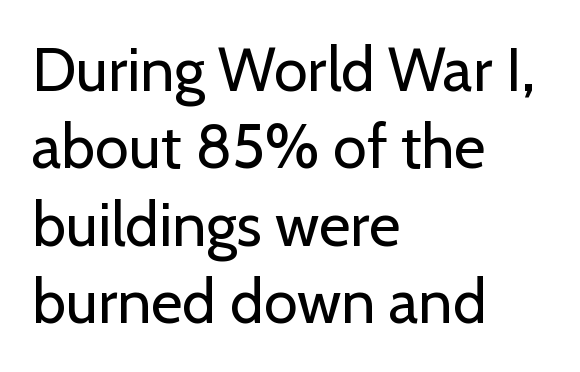
This is the regular roman posture of the typeface. Classification — sans serif. Honestly, there is no underline to notice here at all. Summary of weight: not heavy and not bold. Spacing between characters is what you'd get straight out of the box. Which margin do the lines hug? The left one — the right edge is uneven.
